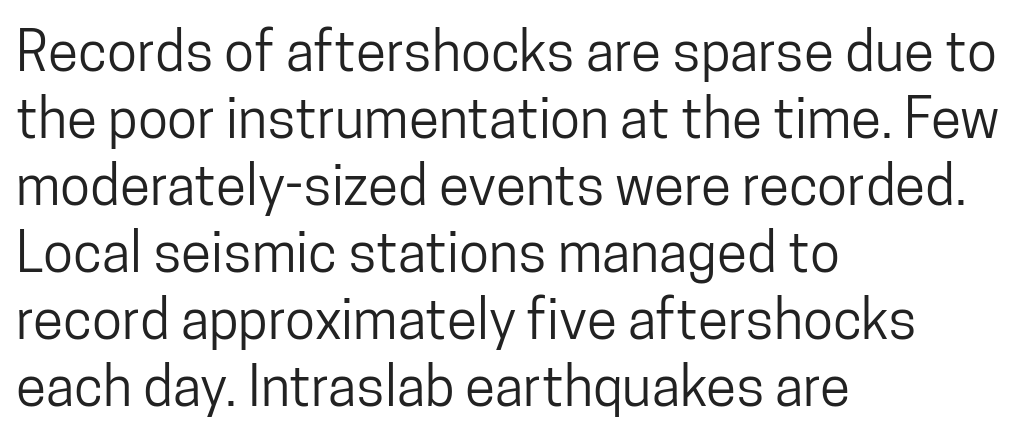
{"serif": "no", "italic": "no", "width": "condensed", "stroke_contrast": "low", "x_height": "medium", "monospaced": "no", "underline": "no", "align": "left", "line_spacing_ratio": 1.22, "letter_spacing": "normal", "letter_spacing_em": 0.0, "glyph_px": 55}
